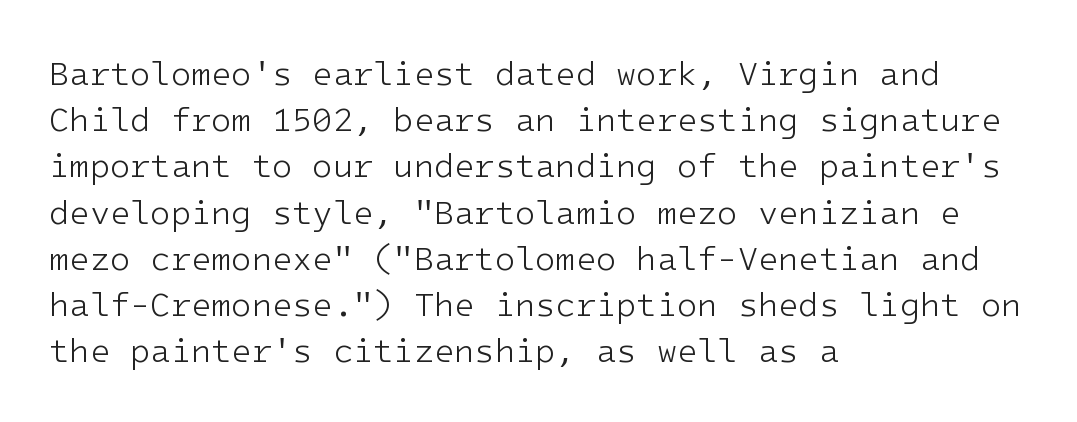
{"serif": "no", "italic": "no", "bold": "no", "weight": "light", "width": "normal", "stroke_contrast": "low", "x_height": "medium", "underline": "no", "align": "left", "line_spacing": "normal", "line_spacing_ratio": 1.4, "letter_spacing": "normal", "letter_spacing_em": 0.0, "glyph_px": 33}
